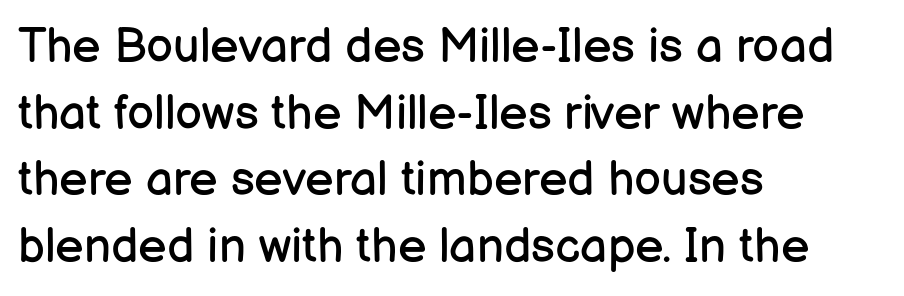
Q: Is the text bold? A: No.
Q: Is the text italic (slanted)? A: No, it is upright.
Q: Is the typeface a serif or a sans-serif typeface? A: Sans-serif.
Q: Is the text underlined? A: No.
Q: How is the paragraph aligned? A: Left-aligned.
Q: Is the spacing between letters normal or unusually wide? A: Normal.
Q: Is the spacing between lines tight, normal or loose? A: Normal.
Q: Width (condensed, normal, or wide)? A: Normal.
Q: Stroke contrast? A: Low.
Q: x-height? A: Medium.
Q: Monospaced? A: No.
